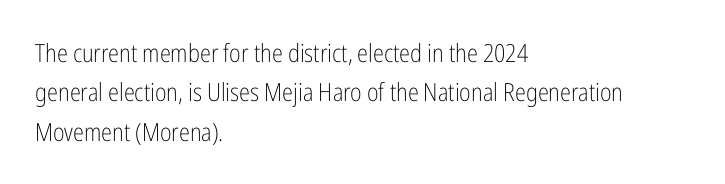
Q: Is the text bold? A: No.
Q: Is the text italic (slanted)? A: No, it is upright.
Q: Is the text underlined? A: No.
Q: How is the paragraph aligned? A: Left-aligned.
Q: Is the spacing between letters normal or unusually wide? A: Normal.
Q: Is the spacing between lines tight, normal or loose? A: Normal.
